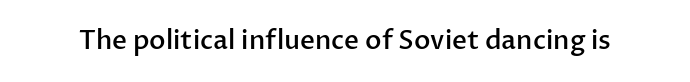
Q: Is the text bold? A: Semi-bold.
Q: Is the text italic (slanted)? A: No, it is upright.
Q: Is the text underlined? A: No.
Q: Is the spacing between letters normal or unusually wide? A: Normal.
